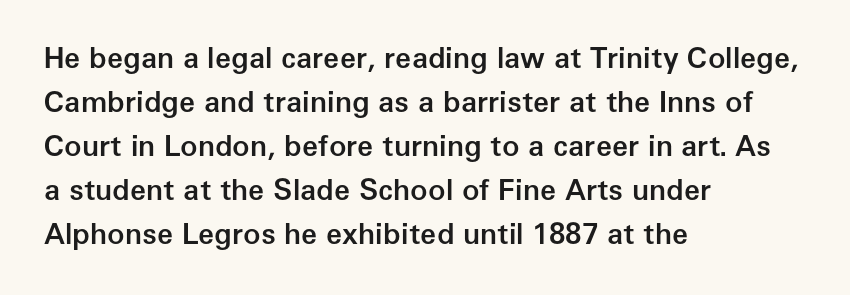
{"serif": "no", "italic": "no", "bold": "semi", "weight": "semibold", "width": "normal", "stroke_contrast": "low", "x_height": "medium", "monospaced": "no", "underline": "no", "align": "left", "line_spacing": "normal", "line_spacing_ratio": 1.52, "letter_spacing": "normal", "letter_spacing_em": 0.0, "glyph_px": 29}
